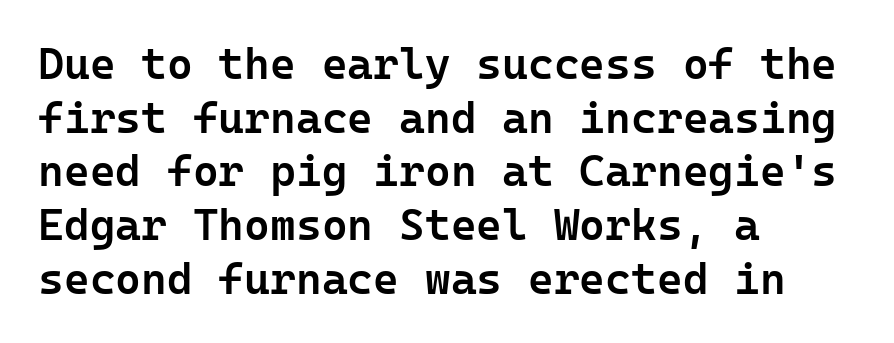
{"serif": "no", "italic": "no", "bold": "semi", "weight": "semibold", "width": "normal", "stroke_contrast": "low", "x_height": "medium", "underline": "no", "align": "left", "line_spacing_ratio": 1.22, "letter_spacing": "normal", "letter_spacing_em": 0.0, "glyph_px": 44}
